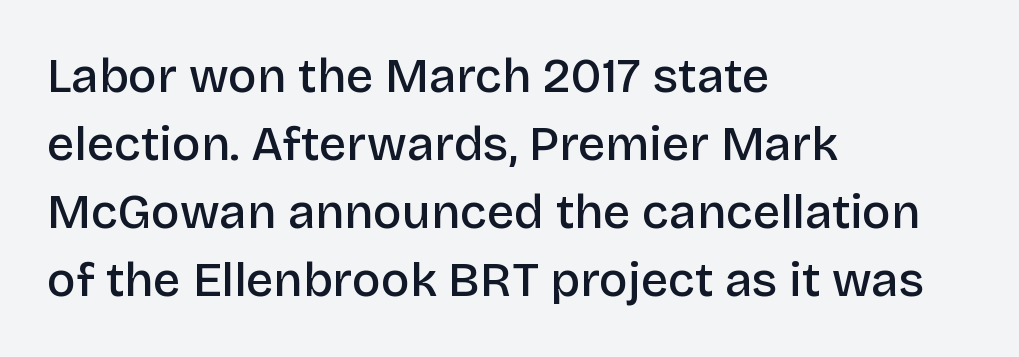
The image shows 48 px semibold sans-serif type, upright; set left-aligned, normal line spacing (1.42x), normal letter spacing, not underlined; low stroke contrast and a large x-height.
